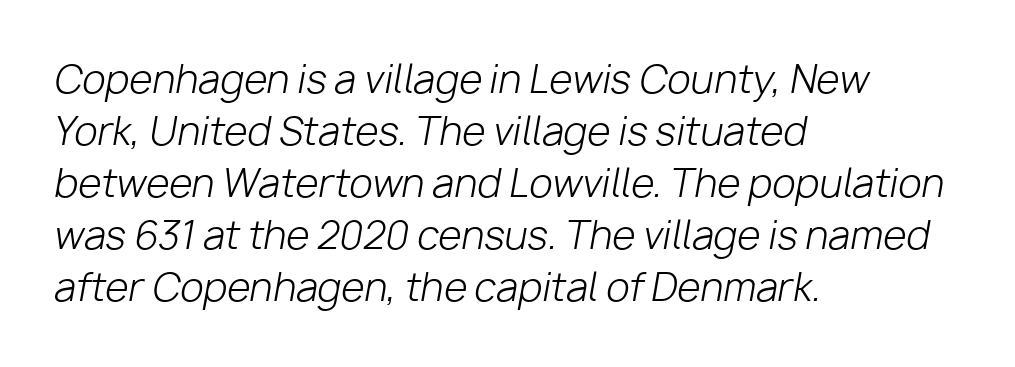
The image shows 38 px light type, italic (leaning right); set left-aligned, normal line spacing (1.37x), normal letter spacing, not underlined; low stroke contrast and a medium x-height.
